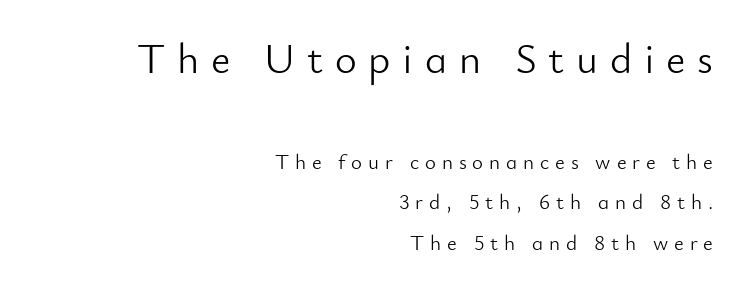
{"serif": "no", "italic": "no", "bold": "no", "weight": "light", "width": "normal", "stroke_contrast": "low", "x_height": "small", "monospaced": "no", "underline": "no", "align": "right", "line_spacing": "loose", "line_spacing_ratio": 1.93, "letter_spacing": "wide", "letter_spacing_em": 0.28, "larger_block": "first", "size_ratio": 2.0, "glyph_px": 42}
